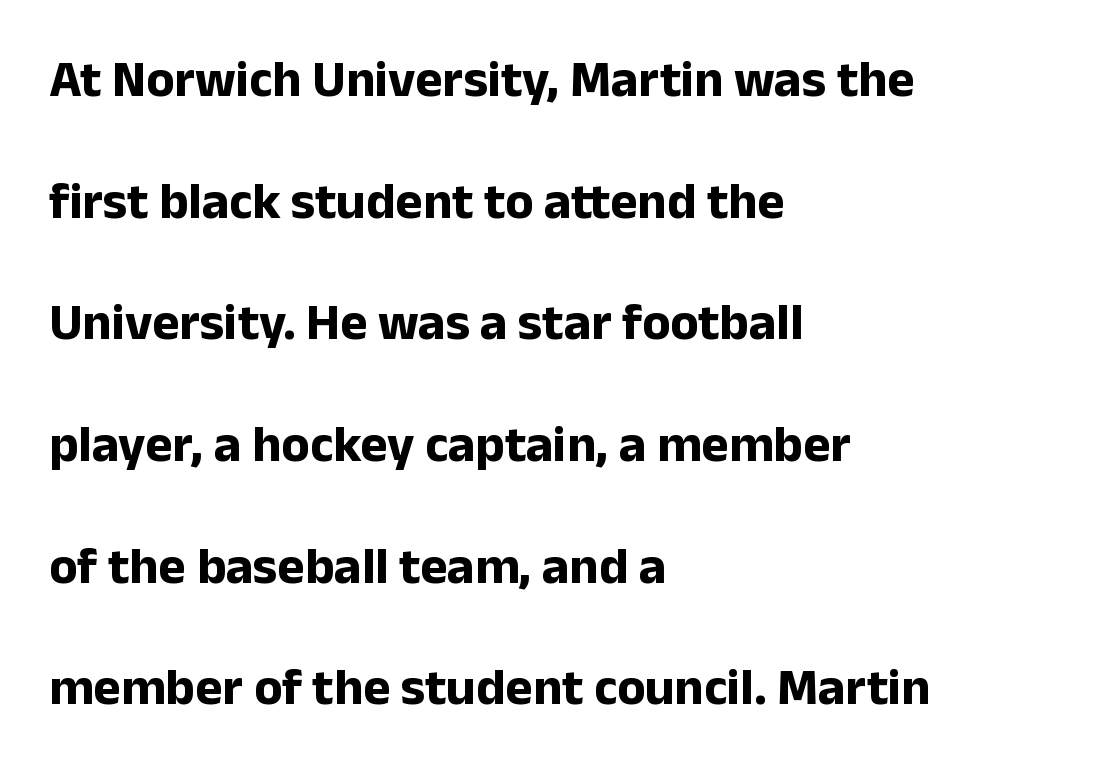
The image shows 52 px bold sans-serif type, upright; set left-aligned, loose line spacing (2.34x), normal letter spacing, not underlined; low stroke contrast and a medium x-height.
